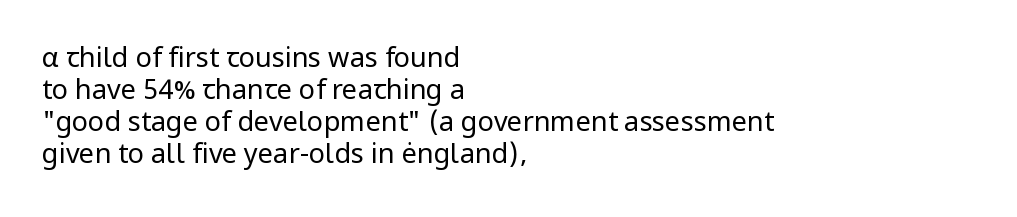
{"italic": "no", "bold": "no", "underline": "no", "align": "left", "line_spacing_ratio": 1.18, "letter_spacing": "normal", "letter_spacing_em": 0.0, "glyph_px": 27}
